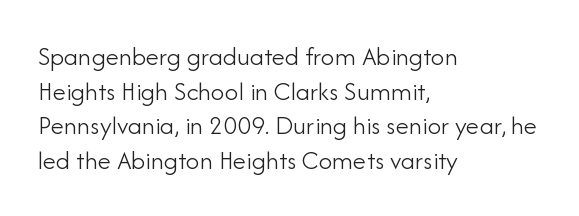
The image shows 27 px text type, upright; set left-aligned, normal line spacing (1.28x), normal letter spacing, not underlined.
